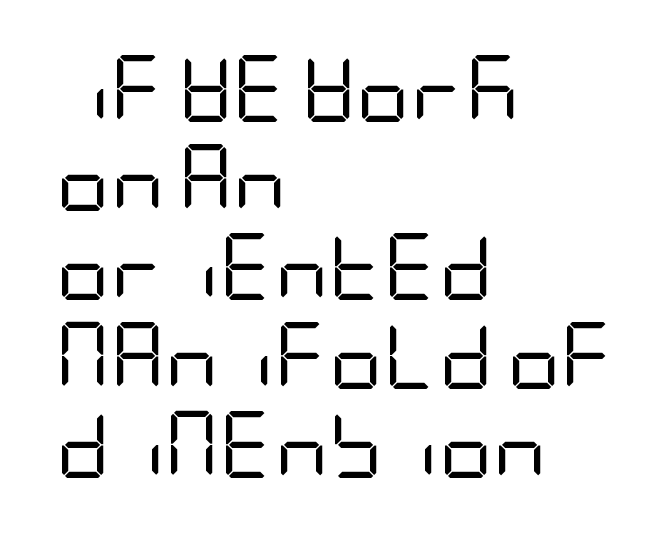
Q: Is the text bold? A: No.
Q: Is the text italic (slanted)? A: No, it is upright.
Q: Is the typeface a serif or a sans-serif typeface? A: Sans-serif.
Q: Is the text underlined? A: No.
Q: How is the paragraph aligned? A: Left-aligned.
Q: Is the spacing between letters normal or unusually wide? A: Normal.
Q: Is the spacing between lines tight, normal or loose? A: Normal.
Q: Width (condensed, normal, or wide)? A: Condensed.
Q: Stroke contrast? A: Low.
Q: x-height? A: Large.
